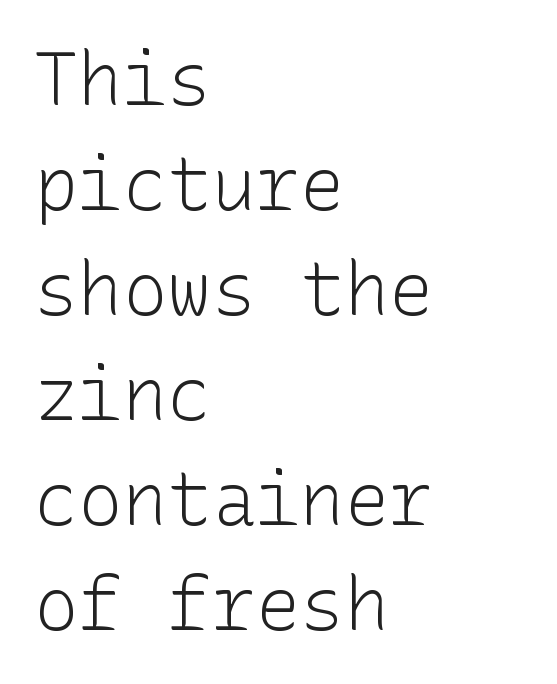
Q: Is the text bold? A: No.
Q: Is the text italic (slanted)? A: No, it is upright.
Q: Is the typeface a serif or a sans-serif typeface? A: Sans-serif.
Q: Is the text underlined? A: No.
Q: How is the paragraph aligned? A: Left-aligned.
Q: Is the spacing between letters normal or unusually wide? A: Normal.
Q: Is the spacing between lines tight, normal or loose? A: Normal.
Q: Width (condensed, normal, or wide)? A: Normal.
Q: Stroke contrast? A: Low.
Q: x-height? A: Medium.
